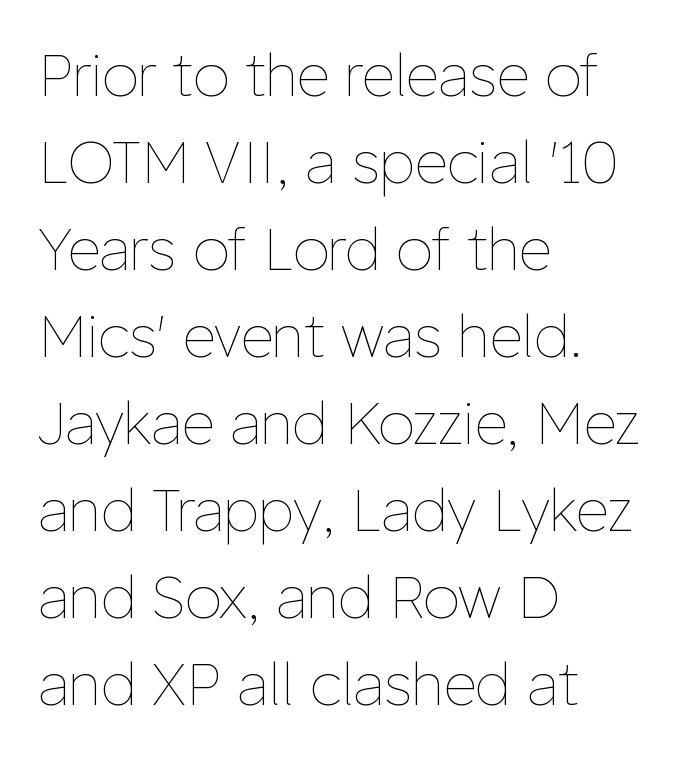
Q: Is the text bold? A: No.
Q: Is the text italic (slanted)? A: No, it is upright.
Q: Is the text underlined? A: No.
Q: How is the paragraph aligned? A: Left-aligned.
Q: Is the spacing between letters normal or unusually wide? A: Normal.
Q: Is the spacing between lines tight, normal or loose? A: Normal.
Q: Width (condensed, normal, or wide)? A: Normal.
Q: Stroke contrast? A: Low.
Q: x-height? A: Medium.
Q: Monospaced? A: No.
